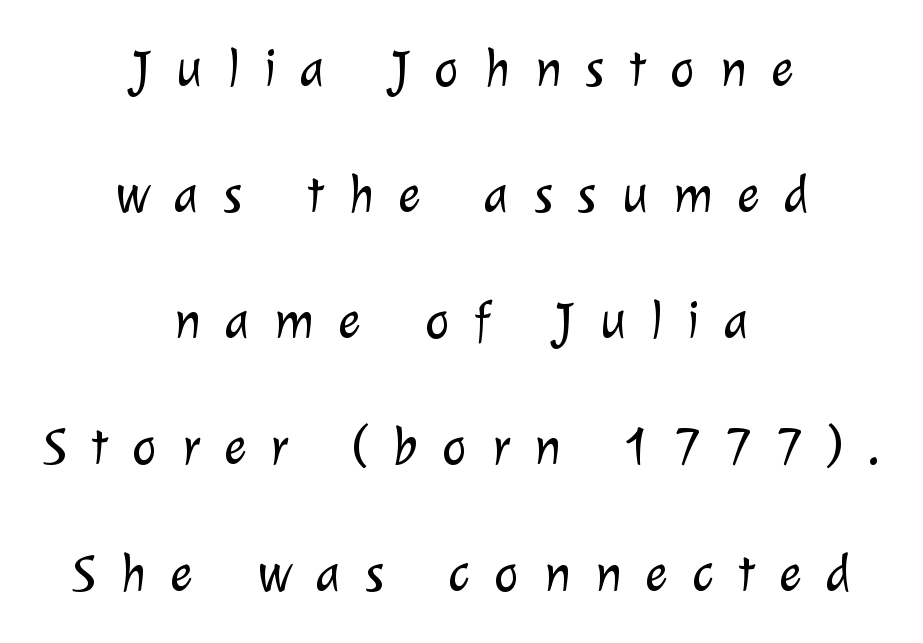
Honestly, the letter spacing is so wide it's the main thing you notice. Vertical spacing — loose. Heaviness? Minimal to ordinary, like unemphasized prose. Here the designer chose a conventional face with non-uniform glyph widths.
